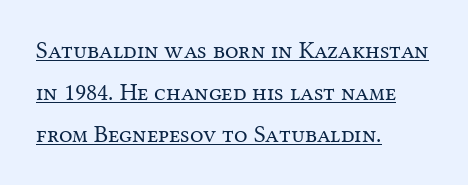
{"italic": "no", "bold": "no", "underline": "yes", "align": "left", "line_spacing_ratio": 1.76, "letter_spacing": "normal", "letter_spacing_em": 0.0, "glyph_px": 24}
